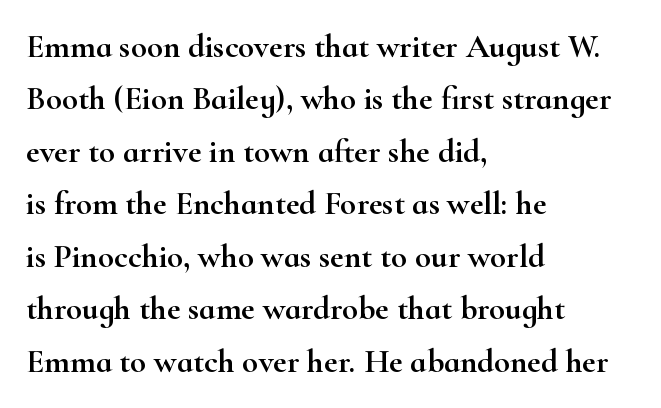
{"serif": "yes", "italic": "no", "width": "wide", "stroke_contrast": "high", "x_height": "small", "monospaced": "no", "underline": "no", "align": "left", "line_spacing": "normal", "line_spacing_ratio": 1.59, "letter_spacing": "normal", "letter_spacing_em": 0.0, "glyph_px": 33}
